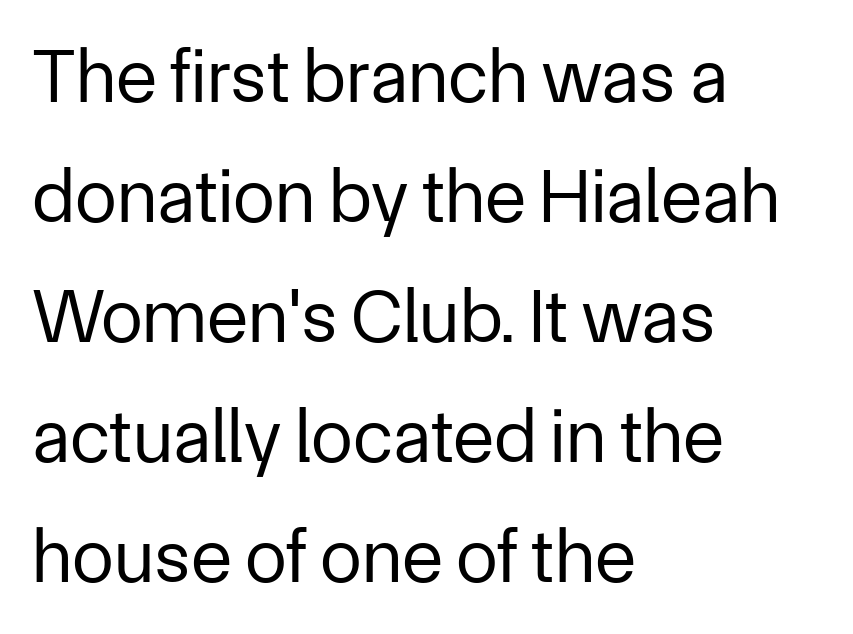
Q: Is the text bold? A: No.
Q: Is the text italic (slanted)? A: No, it is upright.
Q: Is the typeface a serif or a sans-serif typeface? A: Sans-serif.
Q: Is the text underlined? A: No.
Q: How is the paragraph aligned? A: Left-aligned.
Q: Is the spacing between letters normal or unusually wide? A: Normal.
Q: Is the spacing between lines tight, normal or loose? A: Normal.
Q: Width (condensed, normal, or wide)? A: Normal.
Q: Stroke contrast? A: Low.
Q: x-height? A: Medium.
Q: Monospaced? A: No.
